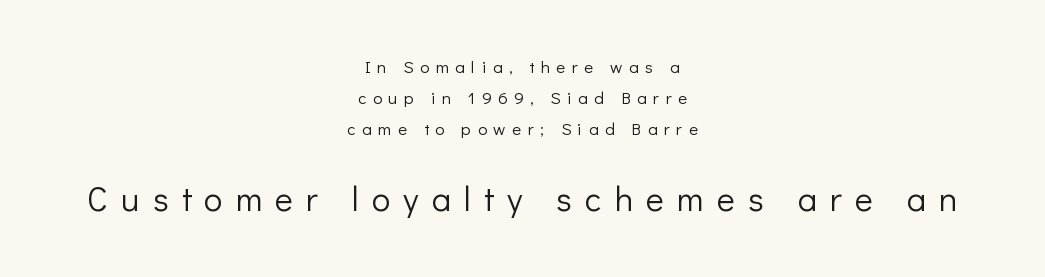
The image shows 34 px light sans-serif type, upright; set centered, line spacing 1.82x, unusually wide letter spacing (+0.39 em), not underlined; the second (bottom) block is 2.0x larger; low stroke contrast and a medium x-height.
